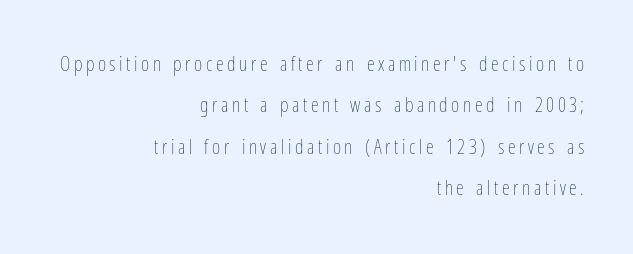
{"italic": "no", "bold": "no", "underline": "no", "align": "right", "line_spacing": "loose", "line_spacing_ratio": 2.07, "glyph_px": 20}
